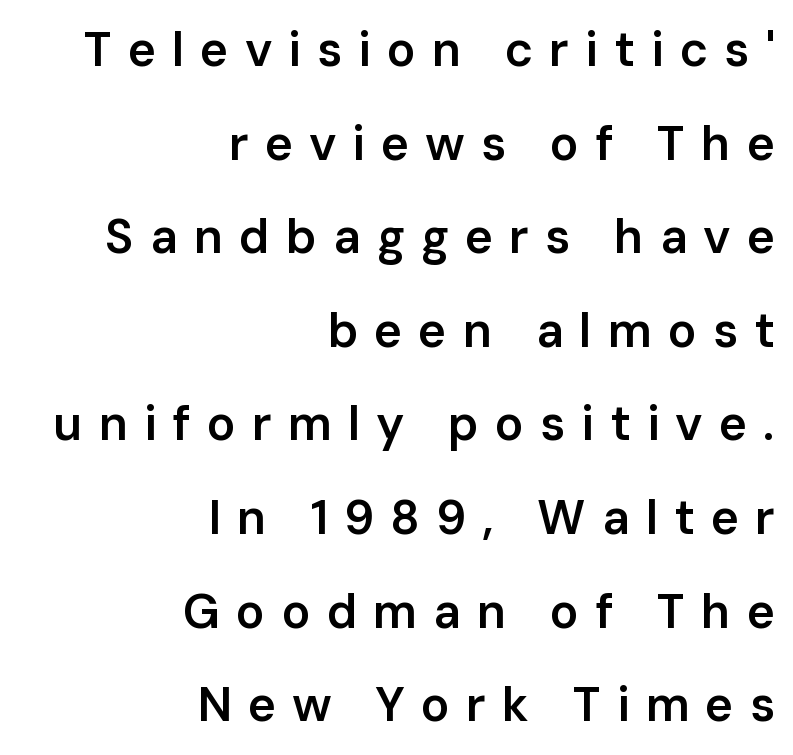
The image shows 48 px semibold sans-serif type, upright; set right-aligned, loose line spacing (1.95x), unusually wide letter spacing (+0.33 em), not underlined; low stroke contrast and a medium x-height.
